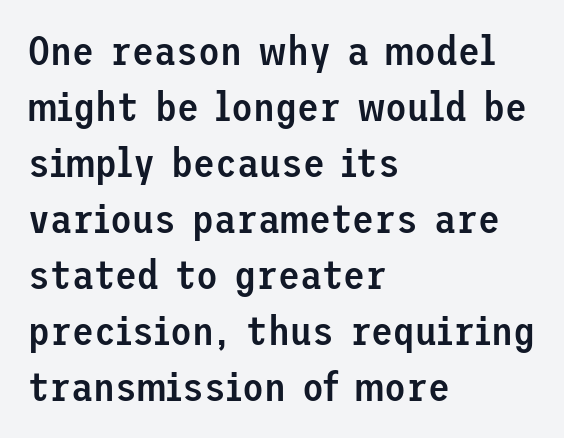
Q: Is the text bold? A: Semi-bold.
Q: Is the text italic (slanted)? A: No, it is upright.
Q: Is the typeface a serif or a sans-serif typeface? A: Sans-serif.
Q: Is the text underlined? A: No.
Q: How is the paragraph aligned? A: Left-aligned.
Q: Is the spacing between letters normal or unusually wide? A: Normal.
Q: Is the spacing between lines tight, normal or loose? A: Normal.
Q: Width (condensed, normal, or wide)? A: Normal.
Q: Stroke contrast? A: Low.
Q: x-height? A: Medium.
